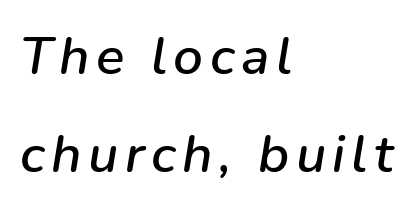
Q: Is the text italic (slanted)? A: Yes, it leans right by about 9 degrees.
Q: Is the text underlined? A: No.
Q: How is the paragraph aligned? A: Left-aligned.
Q: Width (condensed, normal, or wide)? A: Normal.
Q: Stroke contrast? A: Low.
Q: x-height? A: Medium.
Q: Monospaced? A: No.
